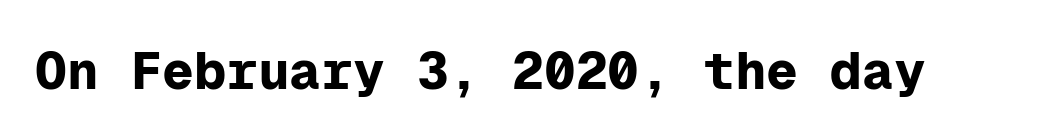
The image shows 53 px bold sans-serif type, upright, monospaced; set normal letter spacing, not underlined; low stroke contrast and a medium x-height.
